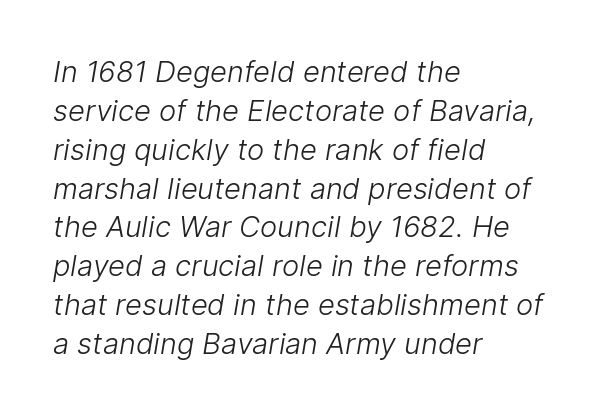
Q: Is the text bold? A: No.
Q: Is the typeface a serif or a sans-serif typeface? A: Sans-serif.
Q: Is the text underlined? A: No.
Q: How is the paragraph aligned? A: Left-aligned.
Q: Is the spacing between letters normal or unusually wide? A: Normal.
Q: Is the spacing between lines tight, normal or loose? A: Normal.
Q: Width (condensed, normal, or wide)? A: Normal.
Q: Stroke contrast? A: Low.
Q: x-height? A: Medium.
Q: Monospaced? A: No.
